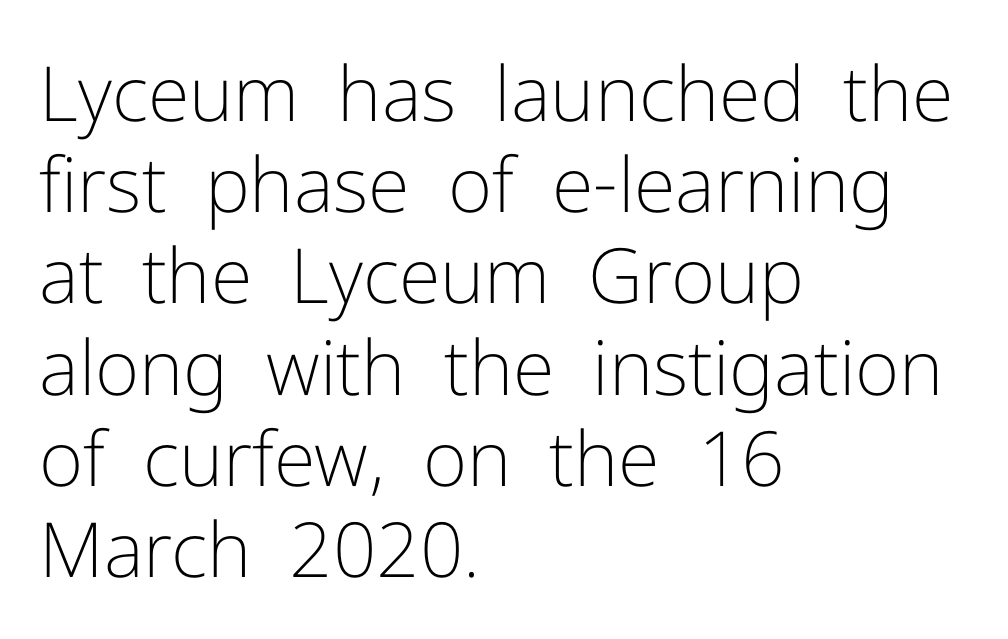
Q: Is the text bold? A: No.
Q: Is the text italic (slanted)? A: No, it is upright.
Q: Is the typeface a serif or a sans-serif typeface? A: Sans-serif.
Q: Is the text underlined? A: No.
Q: How is the paragraph aligned? A: Left-aligned.
Q: Is the spacing between letters normal or unusually wide? A: Normal.
Q: Width (condensed, normal, or wide)? A: Normal.
Q: Stroke contrast? A: Low.
Q: x-height? A: Medium.
Q: Monospaced? A: No.
